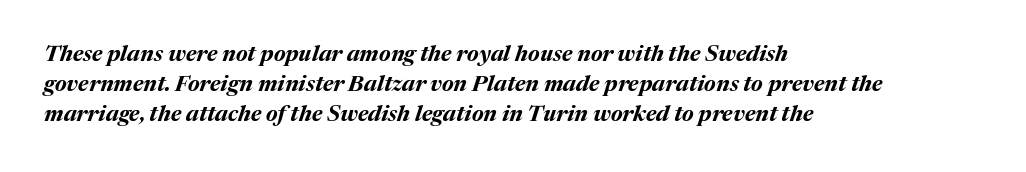
The image shows 22 px bold type, italic (leaning right); set left-aligned, normal line spacing (1.37x), normal letter spacing, not underlined.
